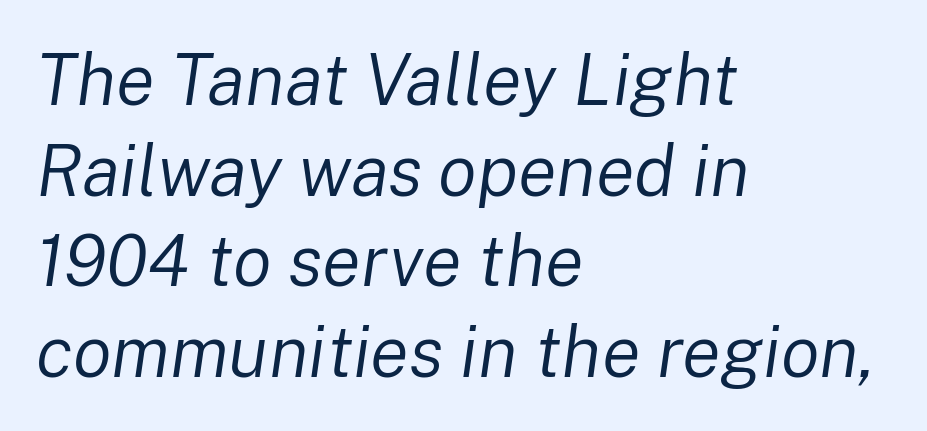
Q: Is the text bold? A: No.
Q: Is the text italic (slanted)? A: Yes, it leans right by about 8 degrees.
Q: Is the text underlined? A: No.
Q: How is the paragraph aligned? A: Left-aligned.
Q: Is the spacing between letters normal or unusually wide? A: Normal.
Q: Is the spacing between lines tight, normal or loose? A: Normal.
Q: Width (condensed, normal, or wide)? A: Normal.
Q: Stroke contrast? A: Low.
Q: x-height? A: Medium.
Q: Monospaced? A: No.
